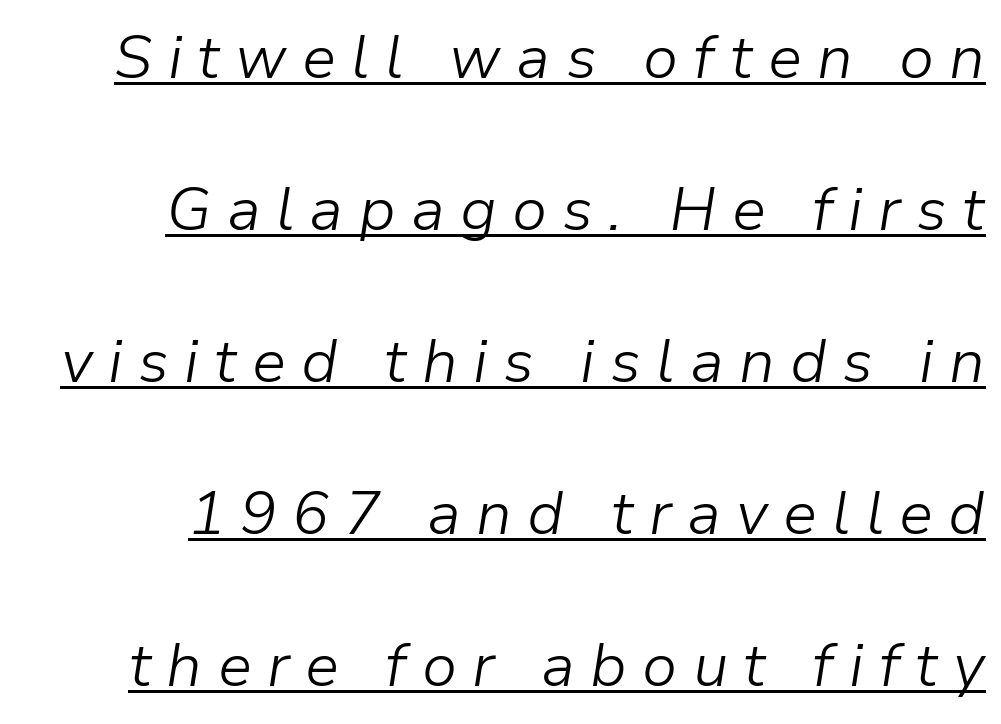
Honestly, the underline is the first thing you notice here. The ragged edge is on the left, which tells us the setting is flush right. This reads as an unemphasized weight, regular at the heaviest. Character widths vary here, with narrow letters taking less room than wide ones. Compared with ordinary roman type, these characters are visibly tilted. The type is letterspaced generously, with wide tracking.
